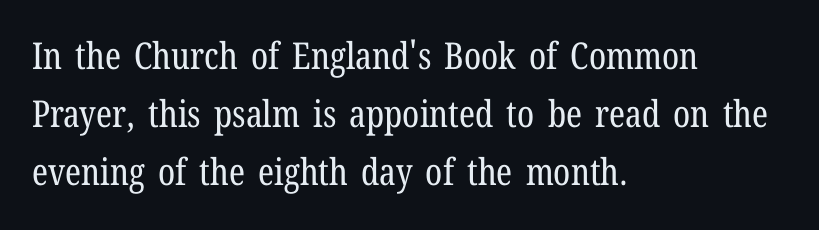
Where is the straight margin? On the left. Descenders are the only things crossing below the line. Glyph-to-glyph distance matches everyday printed text. Here the designer chose a conventional face with non-uniform glyph widths. The strokes are not fattened; the text isn't bold.
